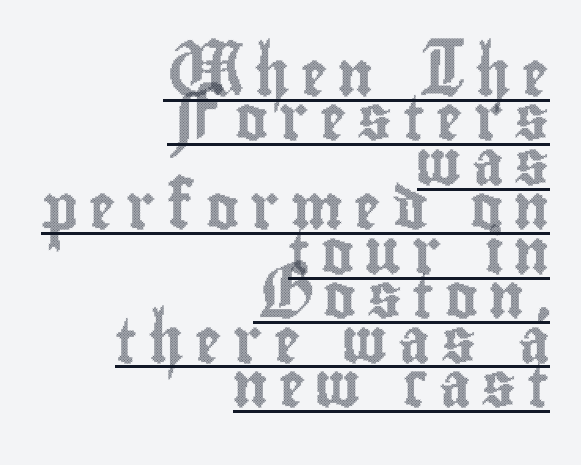
{"italic": "no", "width": "condensed", "x_height": "small", "monospaced": "no", "underline": "yes", "align": "right", "line_spacing": "tight", "line_spacing_ratio": 1.01, "letter_spacing": "wide", "letter_spacing_em": 0.25, "glyph_px": 44}
